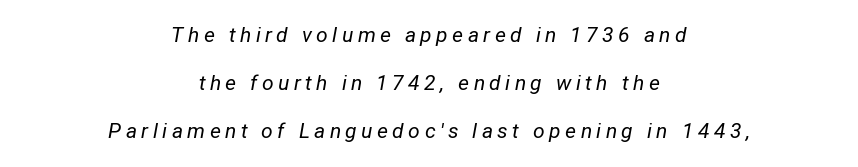
Q: Is the text bold? A: No.
Q: Is the text italic (slanted)? A: Yes, it leans right by about 12 degrees.
Q: Is the text underlined? A: No.
Q: How is the paragraph aligned? A: Centered.
Q: Is the spacing between letters normal or unusually wide? A: Unusually wide.
Q: Is the spacing between lines tight, normal or loose? A: Loose.
